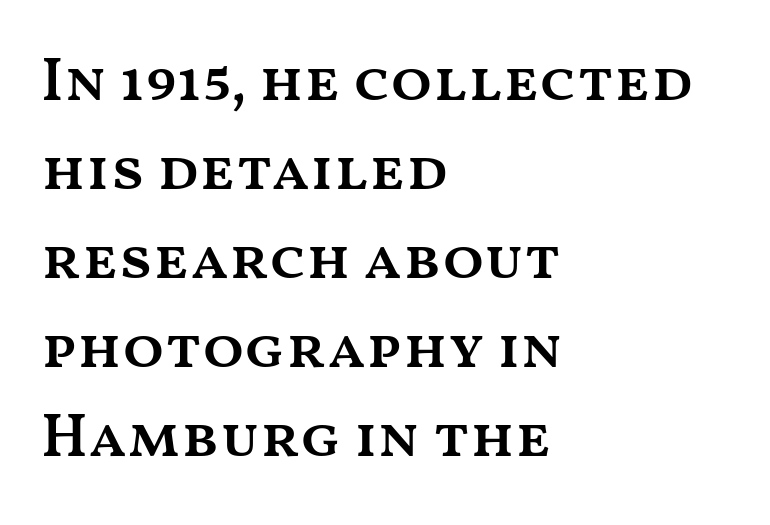
Q: Is the text bold? A: Semi-bold.
Q: Is the text italic (slanted)? A: No, it is upright.
Q: Is the text underlined? A: No.
Q: How is the paragraph aligned? A: Left-aligned.
Q: Is the spacing between letters normal or unusually wide? A: Normal.
Q: Is the spacing between lines tight, normal or loose? A: Normal.
Q: Width (condensed, normal, or wide)? A: Wide.
Q: Stroke contrast? A: Medium.
Q: x-height? A: Medium.
Q: Monospaced? A: No.
